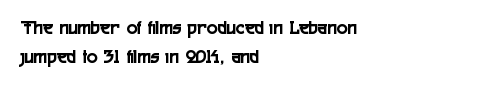
{"italic": "no", "underline": "no", "align": "left", "line_spacing": "normal", "line_spacing_ratio": 1.45, "letter_spacing": "normal", "letter_spacing_em": 0.0, "glyph_px": 20}
